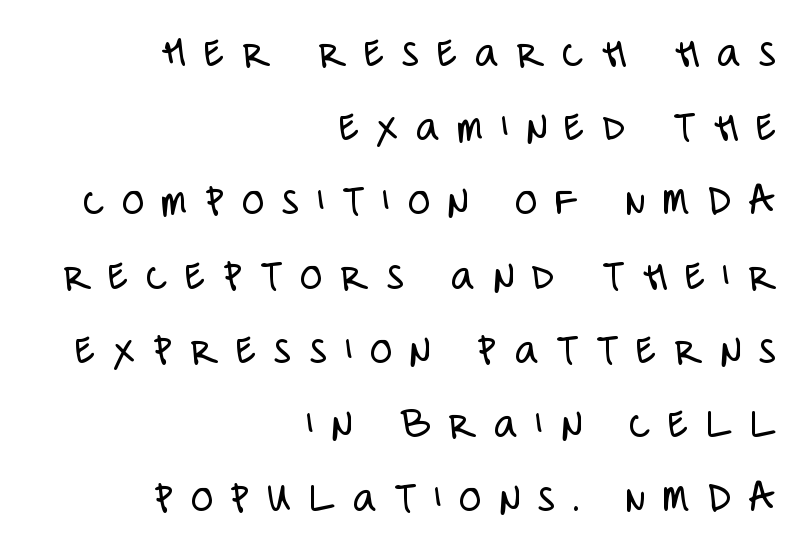
Q: Is the text bold? A: No.
Q: Is the text italic (slanted)? A: No, it is upright.
Q: Is the typeface a serif or a sans-serif typeface? A: Sans-serif.
Q: Is the text underlined? A: No.
Q: How is the paragraph aligned? A: Right-aligned.
Q: Is the spacing between letters normal or unusually wide? A: Unusually wide.
Q: Is the spacing between lines tight, normal or loose? A: Normal.
Q: Width (condensed, normal, or wide)? A: Condensed.
Q: Stroke contrast? A: Low.
Q: x-height? A: Large.
Q: Monospaced? A: No.
